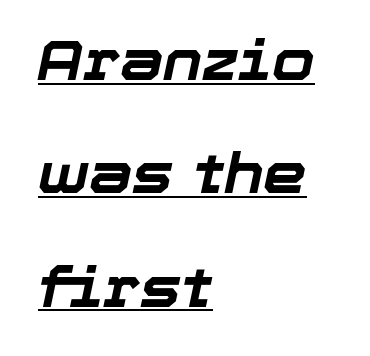
Q: Is the text bold? A: Yes.
Q: Is the text italic (slanted)? A: Yes, it leans right by about 12 degrees.
Q: Is the text underlined? A: Yes.
Q: How is the paragraph aligned? A: Left-aligned.
Q: Is the spacing between letters normal or unusually wide? A: Normal.
Q: Is the spacing between lines tight, normal or loose? A: Loose.
Q: Width (condensed, normal, or wide)? A: Normal.
Q: Stroke contrast? A: Low.
Q: x-height? A: Medium.
Q: Monospaced? A: No.
